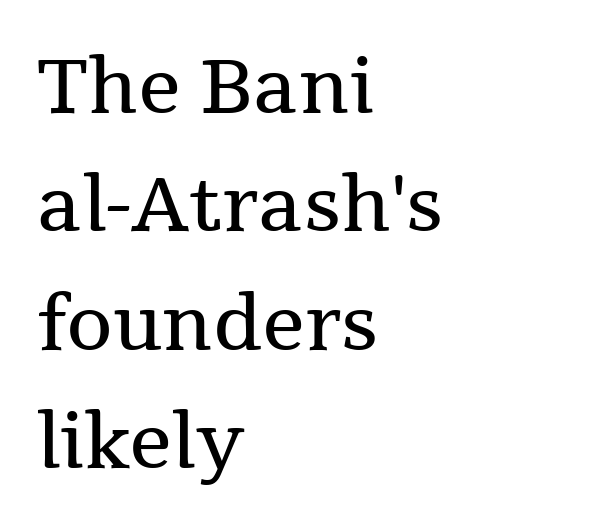
Q: Is the text bold? A: No.
Q: Is the text italic (slanted)? A: No, it is upright.
Q: Is the typeface a serif or a sans-serif typeface? A: Serif.
Q: Is the text underlined? A: No.
Q: How is the paragraph aligned? A: Left-aligned.
Q: Is the spacing between letters normal or unusually wide? A: Normal.
Q: Is the spacing between lines tight, normal or loose? A: Normal.
Q: Width (condensed, normal, or wide)? A: Normal.
Q: Stroke contrast? A: Medium.
Q: x-height? A: Medium.
Q: Monospaced? A: No.
